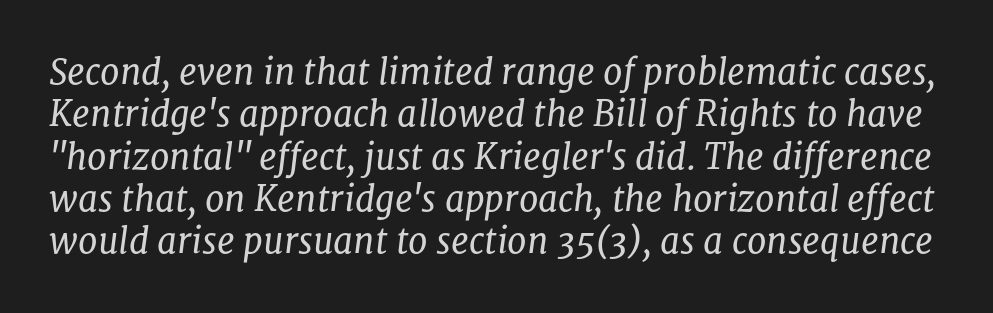
The image shows 35 px regular-weight serif type, italic (leaning right); set line spacing 1.21x, normal letter spacing, not underlined; low stroke contrast and a medium x-height.
